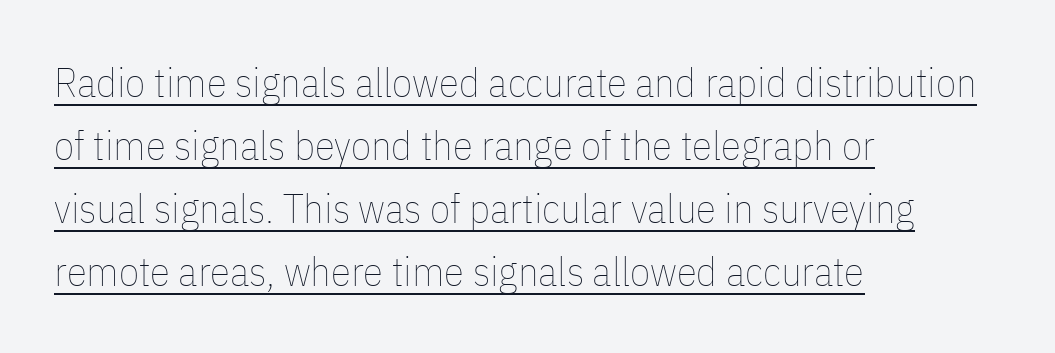
{"italic": "no", "bold": "no", "weight": "thin", "width": "condensed", "stroke_contrast": "low", "x_height": "medium", "monospaced": "no", "underline": "yes", "align": "left", "line_spacing": "normal", "line_spacing_ratio": 1.54, "letter_spacing": "normal", "letter_spacing_em": 0.0, "glyph_px": 41}
